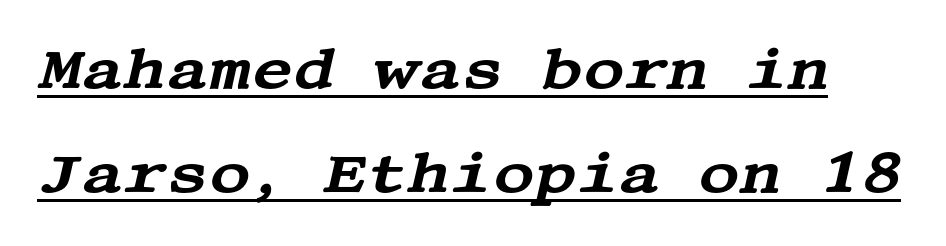
{"serif": "yes", "italic": "yes", "lean": "right", "slant_degrees": 13, "width": "wide", "stroke_contrast": "medium", "x_height": "large", "underline": "yes", "line_spacing_ratio": 1.83, "letter_spacing": "normal", "letter_spacing_em": 0.0, "glyph_px": 57}
